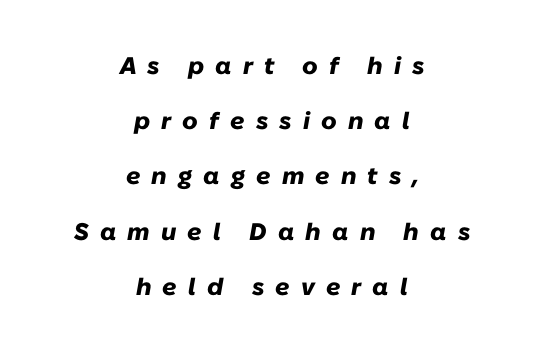
{"italic": "yes", "lean": "right", "slant_degrees": 10, "bold": "yes", "underline": "no", "align": "center", "line_spacing": "loose", "line_spacing_ratio": 2.3, "letter_spacing": "wide", "letter_spacing_em": 0.46, "glyph_px": 24}
